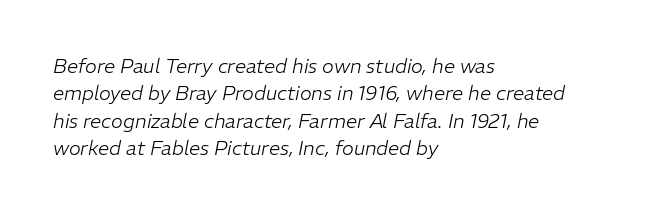
Q: Is the text bold? A: No.
Q: Is the text italic (slanted)? A: Yes, it leans right by about 11 degrees.
Q: Is the text underlined? A: No.
Q: How is the paragraph aligned? A: Left-aligned.
Q: Is the spacing between letters normal or unusually wide? A: Normal.
Q: Is the spacing between lines tight, normal or loose? A: Normal.
